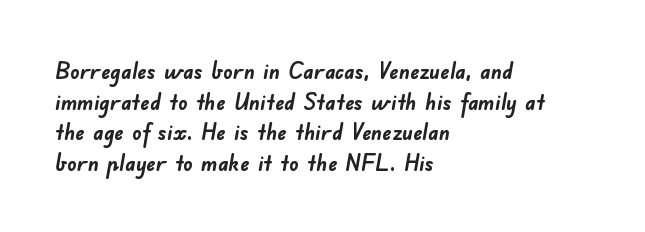
Q: Is the text bold? A: Yes.
Q: Is the text underlined? A: No.
Q: How is the paragraph aligned? A: Left-aligned.
Q: Is the spacing between letters normal or unusually wide? A: Normal.
Q: Is the spacing between lines tight, normal or loose? A: Normal.
